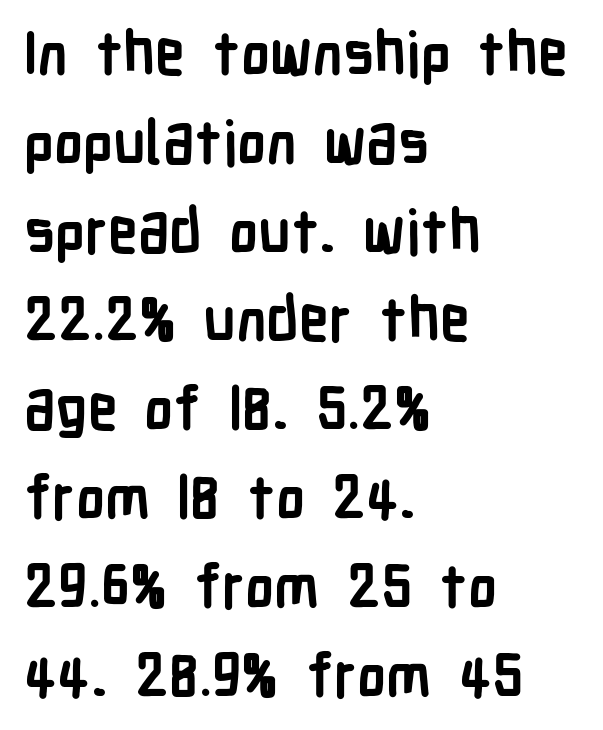
The image shows 60 px semibold, condensed sans-serif type, upright; set left-aligned, normal line spacing (1.48x), normal letter spacing, not underlined; low stroke contrast and a medium x-height.
